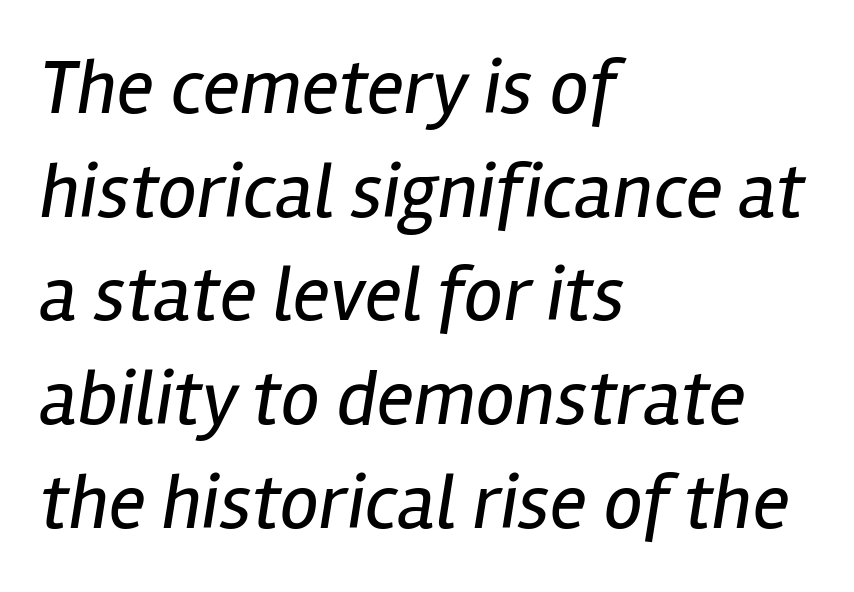
The font's italic variant was chosen for this text. Is there much room between lines? A standard amount, neither cramped nor airy. Nobody touched the tracking dial on this one. The gap between lines stays unmarked. Typeset ragged right — the left edge is the straight one.
